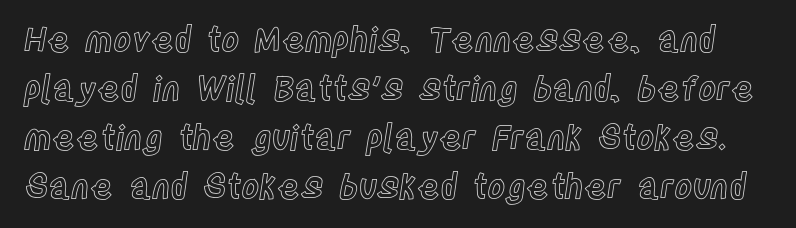
The image shows 34 px condensed type; set normal line spacing (1.44x), normal letter spacing, not underlined; a large x-height.
